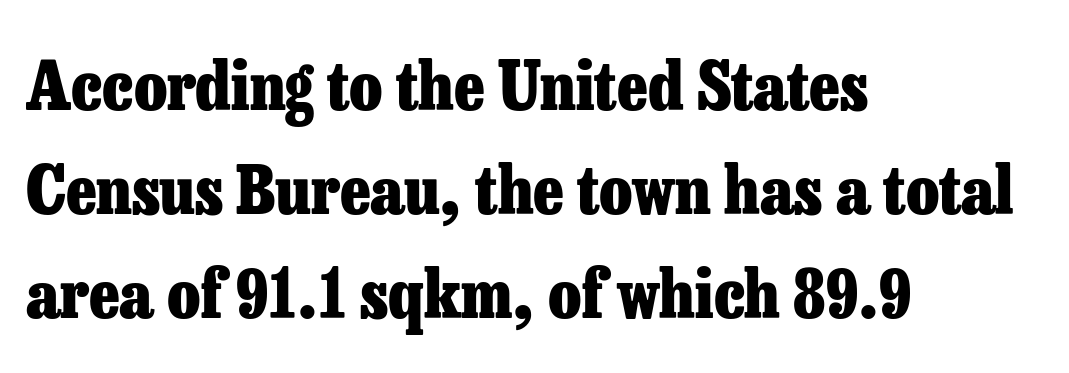
{"serif": "yes", "italic": "no", "bold": "yes", "weight": "heavy", "width": "normal", "stroke_contrast": "low", "x_height": "medium", "monospaced": "no", "underline": "no", "align": "left", "line_spacing": "normal", "line_spacing_ratio": 1.55, "letter_spacing": "normal", "letter_spacing_em": 0.0, "glyph_px": 67}
